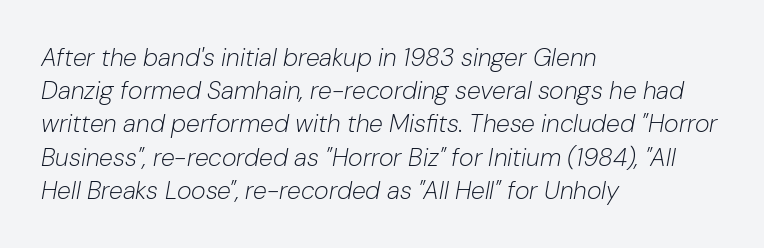
{"italic": "yes", "lean": "right", "slant_degrees": 10, "bold": "no", "underline": "no", "align": "left", "line_spacing": "normal", "line_spacing_ratio": 1.33, "letter_spacing": "normal", "letter_spacing_em": 0.0, "glyph_px": 25}
